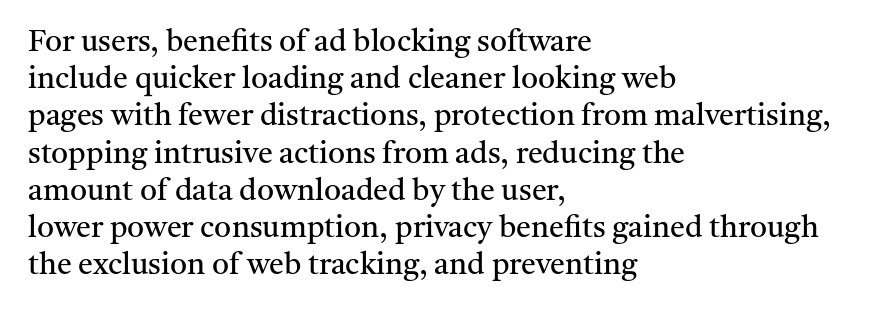
{"serif": "yes", "italic": "no", "bold": "no", "weight": "regular", "width": "normal", "stroke_contrast": "medium", "x_height": "medium", "monospaced": "no", "underline": "no", "align": "left", "line_spacing_ratio": 1.24, "letter_spacing": "normal", "letter_spacing_em": 0.0, "glyph_px": 30}
